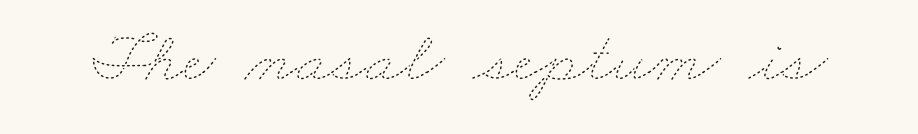
Descenders hang freely into open space. Vertical stems look standard width or narrower in stroke. You could call the tracking neutral — neither tight nor loose. Here the designer chose a conventional face with non-uniform glyph widths.
